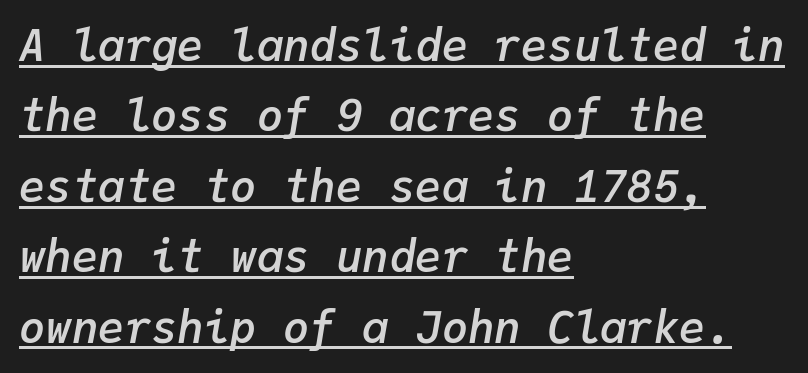
The image shows 44 px semibold type, italic (leaning right), monospaced; set left-aligned, normal line spacing (1.6x), normal letter spacing, underlined; low stroke contrast and a medium x-height.
